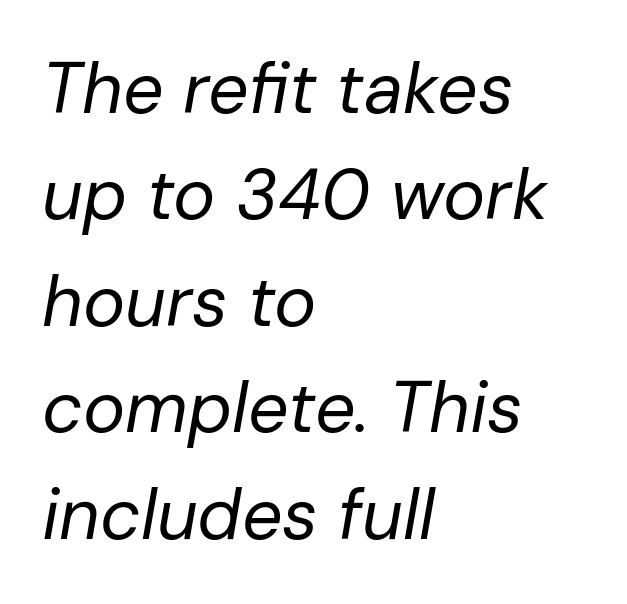
A typesetter would call this leading conventional body-copy spacing. This rendering uses left alignment, leaving the right contour irregular. Slant detected: the letters are inclined. Unbolded letterforms with no extra heft.
